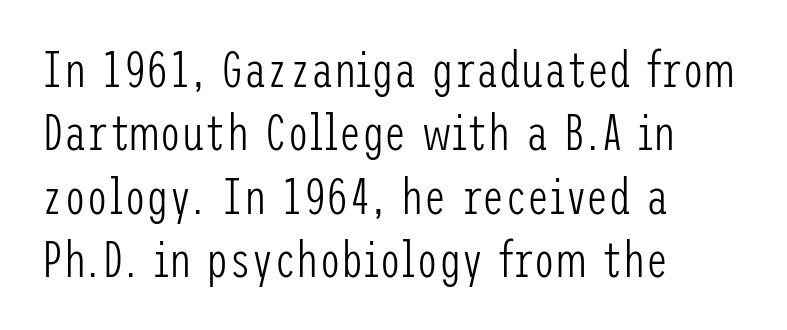
{"serif": "no", "italic": "no", "bold": "no", "weight": "light", "width": "condensed", "stroke_contrast": "low", "x_height": "medium", "underline": "no", "align": "left", "line_spacing": "normal", "line_spacing_ratio": 1.27, "letter_spacing": "normal", "letter_spacing_em": 0.0, "glyph_px": 50}
